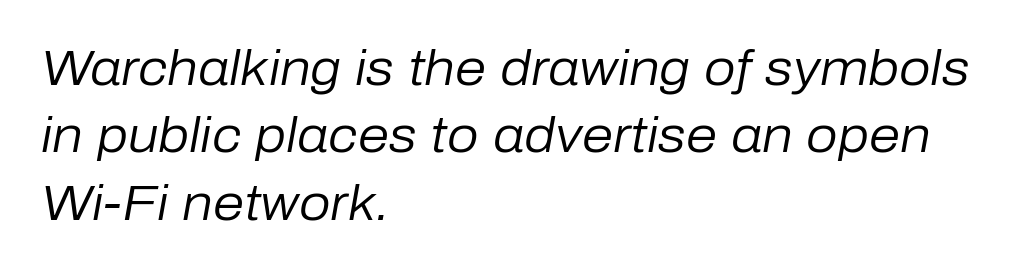
Q: Is the text bold? A: No.
Q: Is the text italic (slanted)? A: Yes, it leans right by about 10 degrees.
Q: Is the text underlined? A: No.
Q: How is the paragraph aligned? A: Left-aligned.
Q: Is the spacing between letters normal or unusually wide? A: Normal.
Q: Is the spacing between lines tight, normal or loose? A: Normal.
Q: Width (condensed, normal, or wide)? A: Normal.
Q: Stroke contrast? A: Low.
Q: x-height? A: Medium.
Q: Monospaced? A: No.
